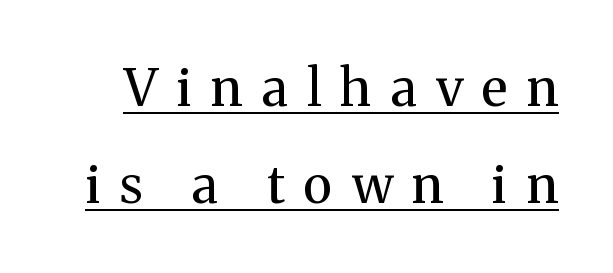
The image shows 51 px regular-weight serif type, upright; set loose line spacing (1.91x), unusually wide letter spacing (+0.38 em), underlined; medium stroke contrast and a medium x-height.
